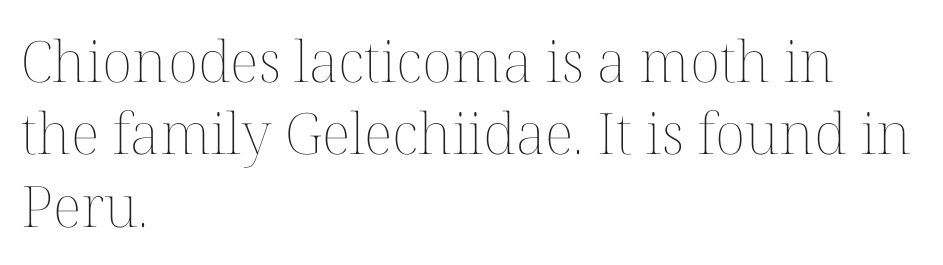
The image shows 57 px thin type, upright; set left-aligned, normal line spacing (1.27x), normal letter spacing, not underlined; medium stroke contrast and a medium x-height.
